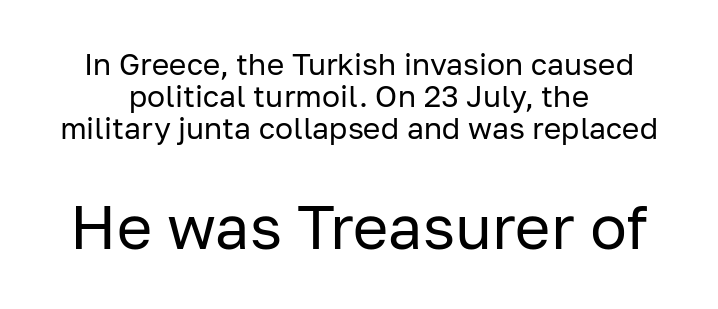
Which chunk is bigger? The second one — the bottom block dwarfs the top. If you drew a line through each stem, it would be perfectly vertical. Compared with typical body copy, the letter spacing here is the same. Students, observe: this is what under-led, compact text looks like. A student would call this center alignment; a typographer would say set centered. Underline: absent.
